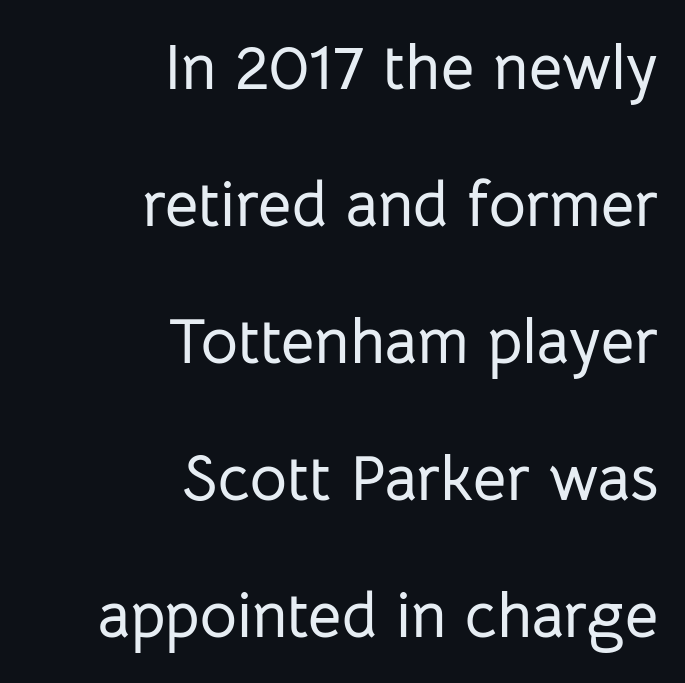
The rendering uses natural spacing where letterforms have individual widths. Letterform terminals end flat and unadorned throughout the passage. Caption: standard tracking, unaltered. What's the leading like? Stretched, with rows far apart. A bare baseline throughout the passage. These lines are set flush right with a ragged left edge.
